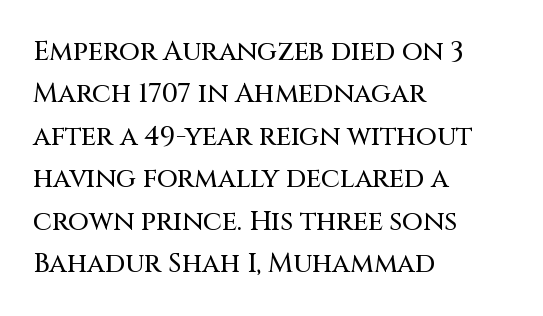
Successive baselines arrive at the customary interval. Tall strokes in this sample are plumb rather than angled. Where is the straight margin? On the left. Lines of text with bare space underneath. Each word holds together tightly as a unit, with standard inter-letter gaps.
